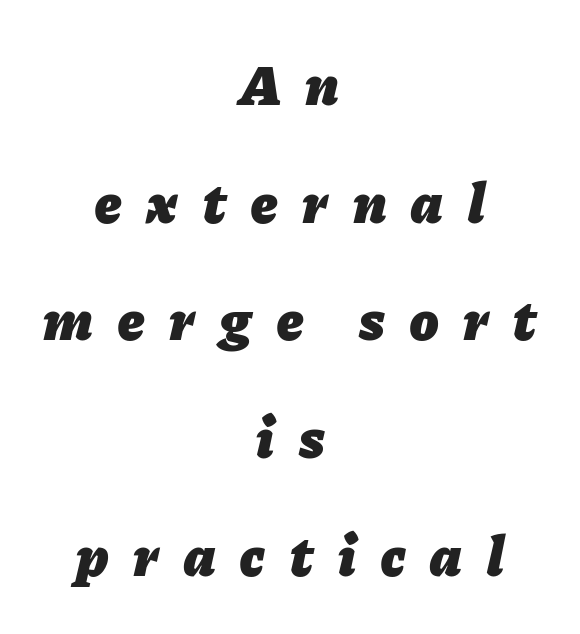
{"italic": "yes", "lean": "right", "slant_degrees": 11, "bold": "yes", "weight": "heavy", "width": "normal", "stroke_contrast": "low", "x_height": "medium", "monospaced": "no", "underline": "no", "align": "center", "line_spacing": "loose", "line_spacing_ratio": 2.03, "letter_spacing": "wide", "letter_spacing_em": 0.43, "glyph_px": 58}
